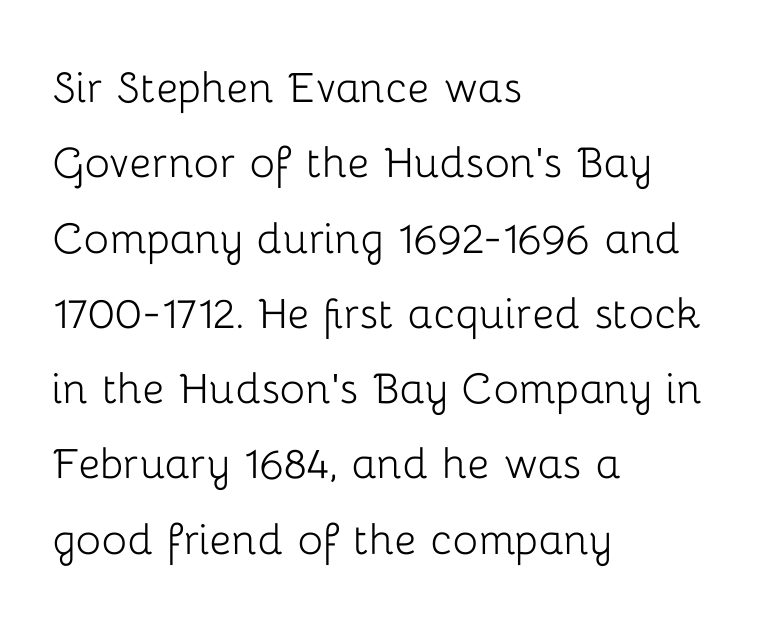
{"serif": "no", "italic": "no", "bold": "no", "weight": "light", "width": "normal", "stroke_contrast": "low", "x_height": "medium", "monospaced": "no", "underline": "no", "align": "left", "line_spacing": "normal", "line_spacing_ratio": 1.42, "letter_spacing": "normal", "letter_spacing_em": 0.0, "glyph_px": 53}
